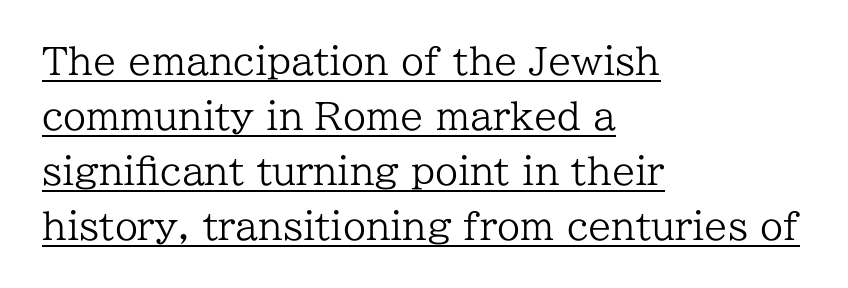
The image shows 37 px regular-weight serif type, upright; set left-aligned, normal line spacing (1.49x), normal letter spacing, underlined; low stroke contrast and a medium x-height.
